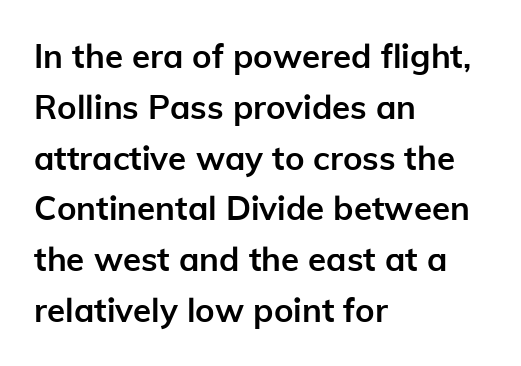
The passage is arranged the way most books set body copy — flush left. The passage shown has conventional tracking throughout. Typesetter's note: full bold, strokes at maximum text heaviness. When letters stand straight like this, we call the style roman or upright. Regarding leading, the lines here are spaced in the standard way. The passage shown is typed in a proportional face where columns would drift.
